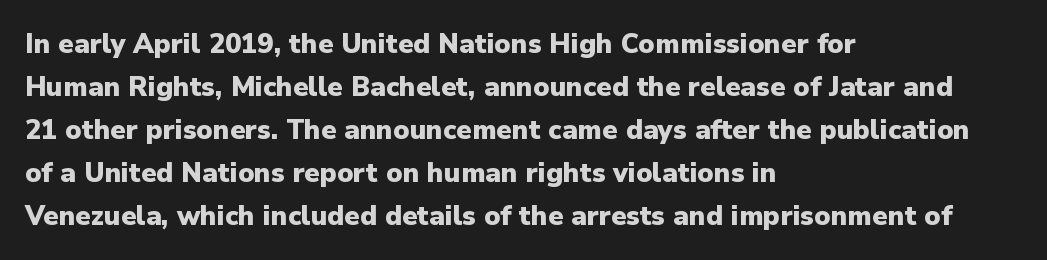
Typesetter's note: full bold, strokes at maximum text heaviness. Quick note: interline space is typical. Compared with a centered layout, this one pins lines to the left instead. Tall strokes in this sample are plumb rather than angled. The tracking reads as untouched default to a designer's eye. Has an underline been added? It has not.
